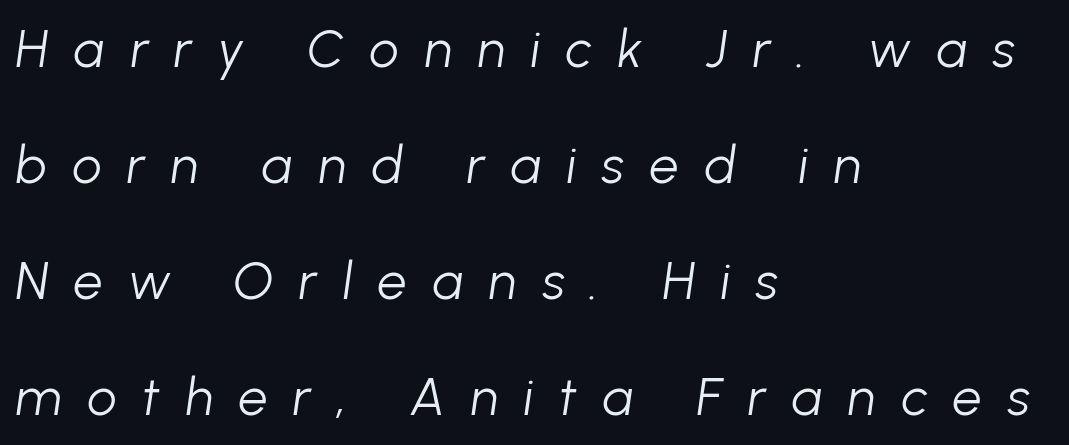
Ink coverage per letter is moderate at most. A typesetter would call this proportional, since set widths differ per character. The passage shown leans; its letterforms are oblique. Where is the straight margin? On the left. Glyph-to-glyph distance is far greater than everyday printed text. Honestly, the rows look like they've been pulled way apart.
